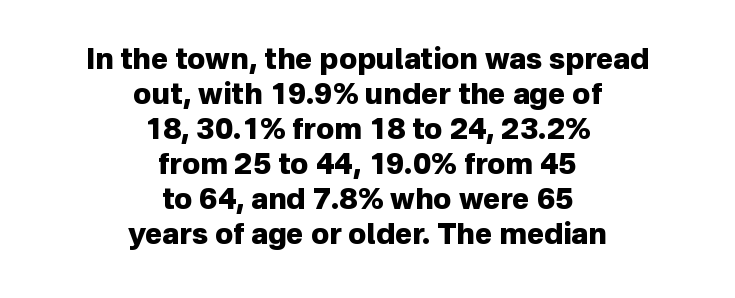
Q: Is the text bold? A: Yes.
Q: Is the text italic (slanted)? A: No, it is upright.
Q: Is the typeface a serif or a sans-serif typeface? A: Sans-serif.
Q: Is the text underlined? A: No.
Q: How is the paragraph aligned? A: Centered.
Q: Is the spacing between letters normal or unusually wide? A: Normal.
Q: Width (condensed, normal, or wide)? A: Normal.
Q: Stroke contrast? A: Low.
Q: x-height? A: Medium.
Q: Monospaced? A: No.
